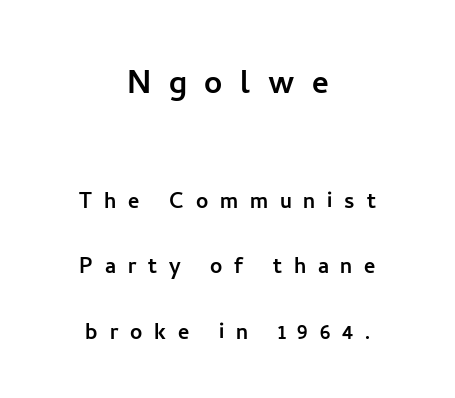
{"serif": "no", "italic": "no", "width": "normal", "stroke_contrast": "low", "x_height": "medium", "monospaced": "no", "underline": "no", "align": "center", "line_spacing": "loose", "line_spacing_ratio": 2.41, "letter_spacing": "wide", "letter_spacing_em": 0.44, "larger_block": "first", "size_ratio": 1.48, "glyph_px": 40}
